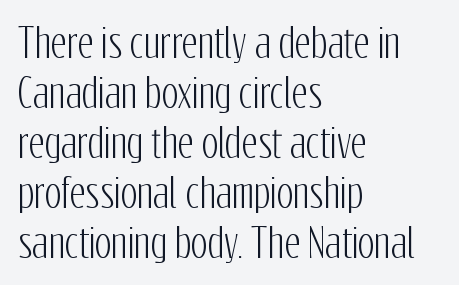
{"serif": "no", "italic": "no", "width": "condensed", "stroke_contrast": "low", "x_height": "medium", "monospaced": "no", "underline": "no", "align": "left", "line_spacing": "normal", "line_spacing_ratio": 1.28, "letter_spacing": "normal", "letter_spacing_em": 0.0, "glyph_px": 39}
